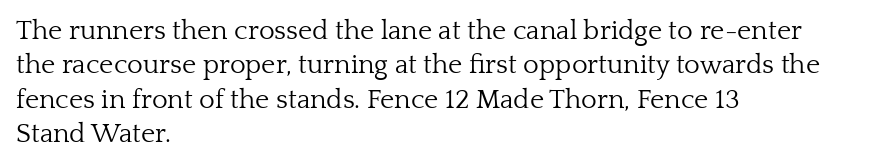
Q: Is the text bold? A: No.
Q: Is the text italic (slanted)? A: No, it is upright.
Q: Is the text underlined? A: No.
Q: How is the paragraph aligned? A: Left-aligned.
Q: Is the spacing between letters normal or unusually wide? A: Normal.
Q: Is the spacing between lines tight, normal or loose? A: Normal.
